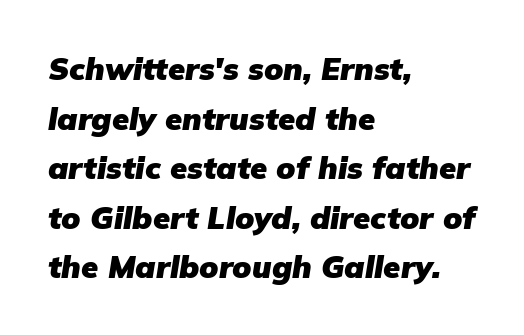
{"italic": "yes", "lean": "right", "slant_degrees": 9, "bold": "yes", "weight": "heavy", "width": "normal", "stroke_contrast": "low", "x_height": "medium", "monospaced": "no", "underline": "no", "align": "left", "line_spacing": "normal", "line_spacing_ratio": 1.6, "letter_spacing": "normal", "letter_spacing_em": 0.0, "glyph_px": 31}
